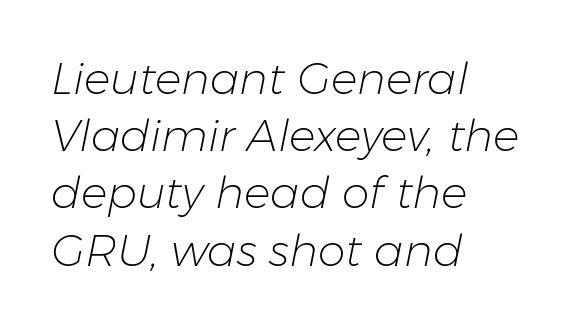
The passage shown is not bold in any degree. Quick note: interline space is typical. The face used here has a pronounced slope to its letters. Honestly, the letter spacing is just normal — you wouldn't notice it. Here the designer chose a conventional face with non-uniform glyph widths.
